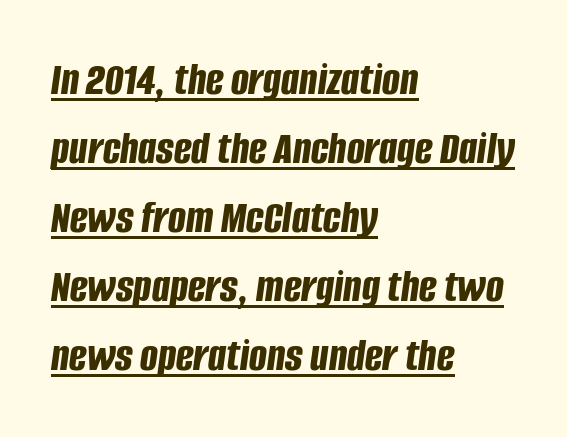
Weight: bold. If you measured baseline to baseline, you'd find a middling distance. Caption: multi-line text, flush left, ragged right. The passage shown is typed in a proportional face where columns would drift.
